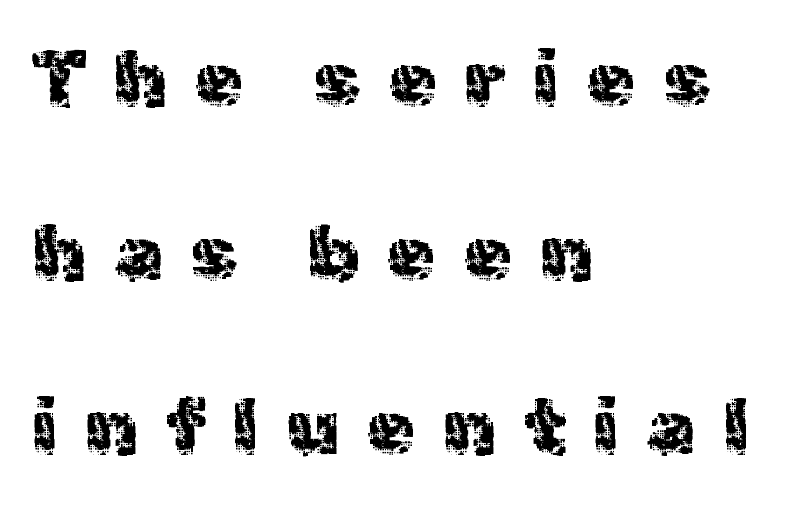
The image shows 78 px regular-weight sans-serif type, upright; set left-aligned, loose line spacing (2.23x), unusually wide letter spacing (+0.36 em), not underlined; a medium x-height.
